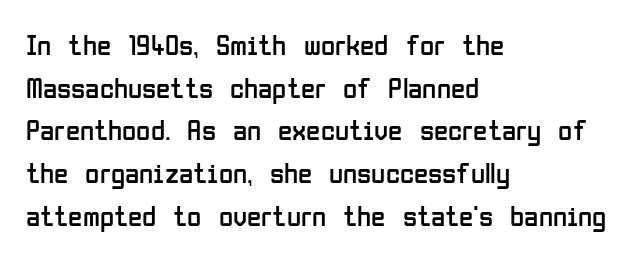
The image shows 29 px regular-weight, condensed sans-serif type, upright; set left-aligned, normal line spacing (1.47x), normal letter spacing, not underlined; low stroke contrast and a medium x-height.
